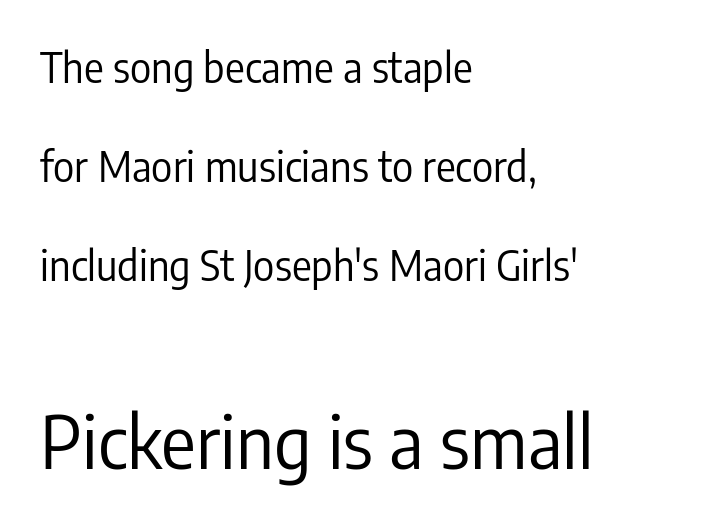
Q: Is the text bold? A: No.
Q: Is the text italic (slanted)? A: No, it is upright.
Q: Is the typeface a serif or a sans-serif typeface? A: Sans-serif.
Q: Is the text underlined? A: No.
Q: How is the paragraph aligned? A: Left-aligned.
Q: Is the spacing between letters normal or unusually wide? A: Normal.
Q: Is the spacing between lines tight, normal or loose? A: Loose.
Q: Which block of text is set in a larger size, the first (top) or the second (bottom)? A: The second (bottom) one.
Q: Width (condensed, normal, or wide)? A: Condensed.
Q: Stroke contrast? A: Low.
Q: x-height? A: Medium.
Q: Monospaced? A: No.
